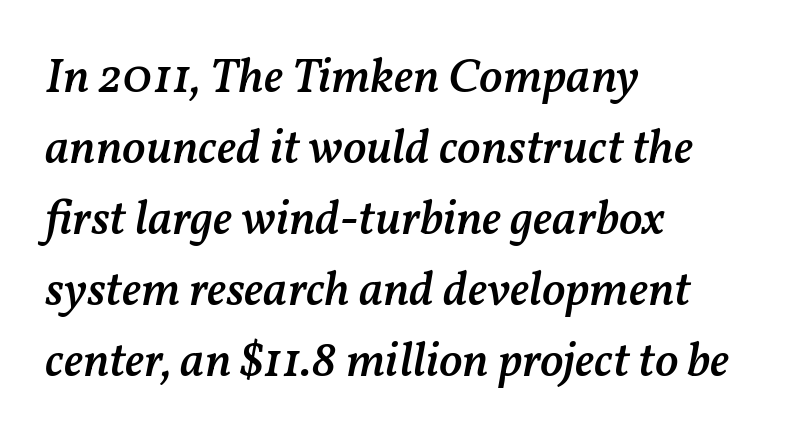
{"italic": "yes", "lean": "right", "slant_degrees": 11, "bold": "semi", "weight": "semibold", "width": "normal", "stroke_contrast": "medium", "x_height": "medium", "monospaced": "no", "underline": "no", "align": "left", "line_spacing": "normal", "line_spacing_ratio": 1.45, "letter_spacing": "normal", "letter_spacing_em": 0.0, "glyph_px": 49}
